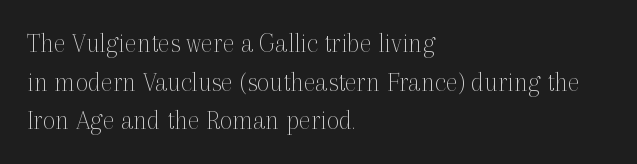
Q: Is the text bold? A: No.
Q: Is the text italic (slanted)? A: No, it is upright.
Q: Is the typeface a serif or a sans-serif typeface? A: Serif.
Q: Is the text underlined? A: No.
Q: How is the paragraph aligned? A: Left-aligned.
Q: Is the spacing between letters normal or unusually wide? A: Normal.
Q: Is the spacing between lines tight, normal or loose? A: Normal.
Q: Width (condensed, normal, or wide)? A: Normal.
Q: x-height? A: Medium.
Q: Monospaced? A: No.
